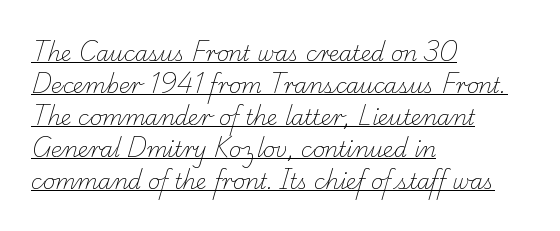
The image shows 21 px text type; set left-aligned, normal line spacing (1.52x), normal letter spacing, underlined.
